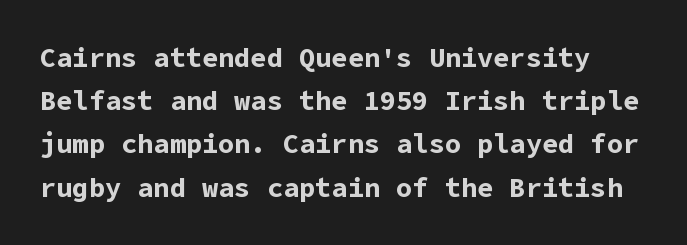
Q: Is the text bold? A: Yes.
Q: Is the text italic (slanted)? A: No, it is upright.
Q: Is the text underlined? A: No.
Q: Is the spacing between letters normal or unusually wide? A: Normal.
Q: Is the spacing between lines tight, normal or loose? A: Normal.
